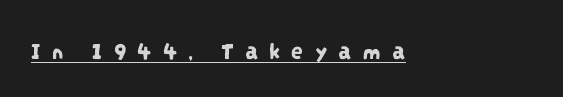
Q: Is the text underlined? A: Yes.
Q: How is the paragraph aligned? A: Left-aligned.
Q: Is the spacing between letters normal or unusually wide? A: Unusually wide.
